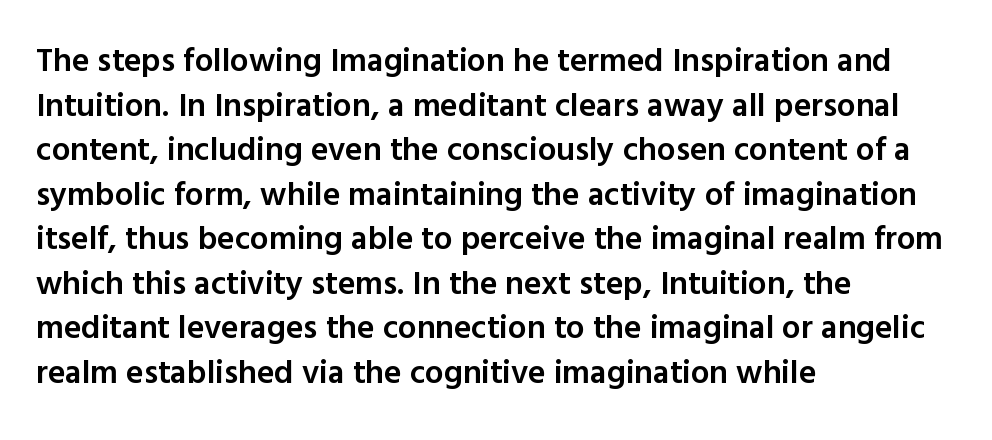
Baseline-to-baseline distance is the conventional proportion of letter height. Classification — sans serif. Each letter keeps its own natural width here, so spacing adapts to shape. Style check: upright.
